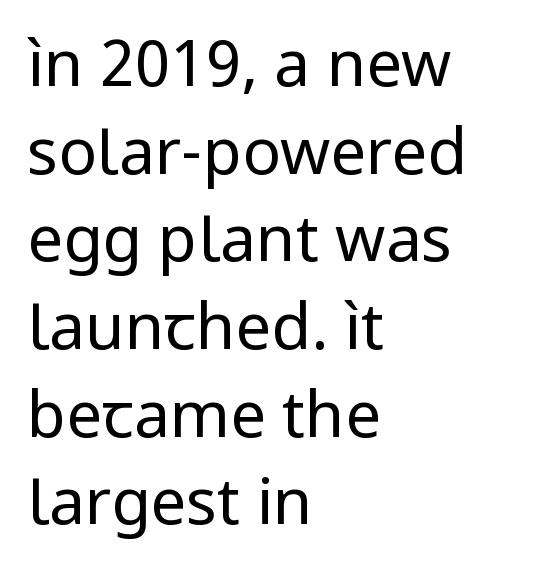
{"serif": "no", "italic": "no", "bold": "no", "weight": "regular", "width": "normal", "stroke_contrast": "low", "x_height": "medium", "monospaced": "no", "underline": "no", "align": "left", "line_spacing": "normal", "line_spacing_ratio": 1.37, "letter_spacing": "normal", "letter_spacing_em": 0.0, "glyph_px": 64}
